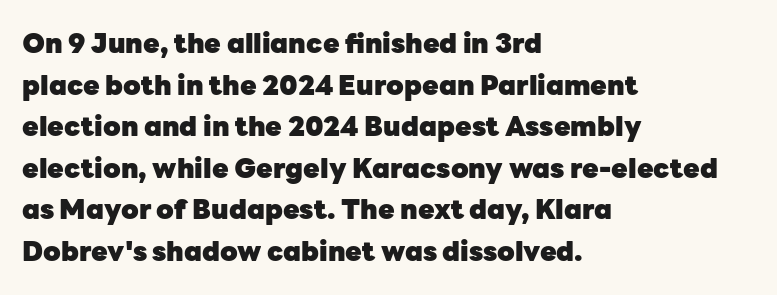
{"italic": "no", "bold": "yes", "underline": "no", "align": "left", "line_spacing": "normal", "line_spacing_ratio": 1.54, "letter_spacing": "normal", "letter_spacing_em": 0.0, "glyph_px": 27}
